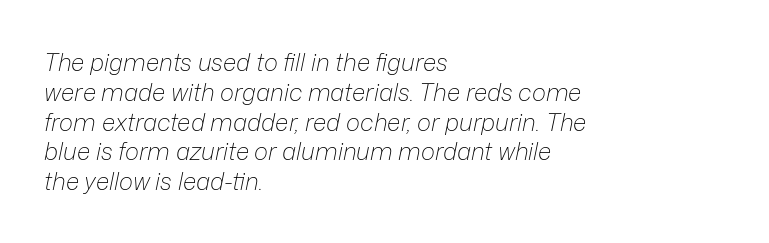
This rendering leaves character spacing at its baseline value. If you drew a ruler down the left edge, every line would touch it. Anything drawn beneath the words? Only blank space. This sample uses an oblique cut, with every glyph tilted off the vertical. The face looks like a standard text weight, possibly lighter.
